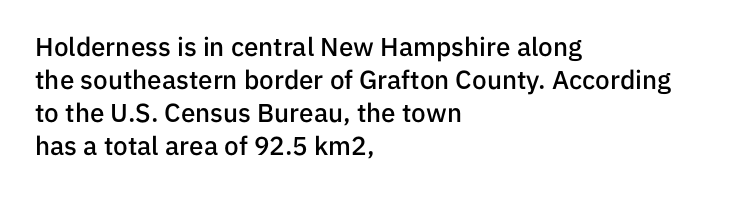
{"italic": "no", "bold": "semi", "underline": "no", "align": "left", "line_spacing": "normal", "line_spacing_ratio": 1.27, "letter_spacing": "normal", "letter_spacing_em": 0.0, "glyph_px": 26}
